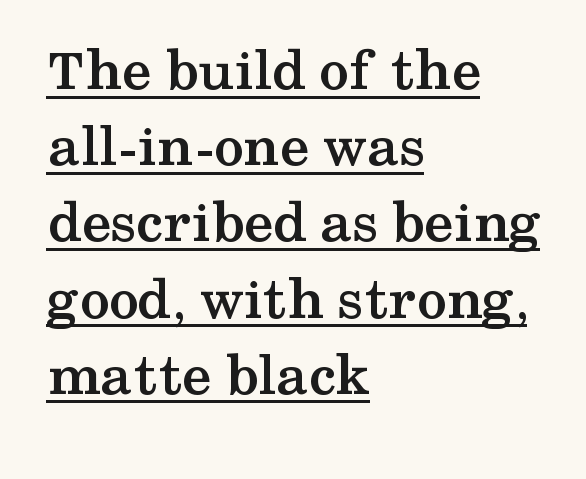
Honestly, the underline is the first thing you notice here. Does the leading feel generous? No, just average. The face used here is rendered with its standard letterfit. Typographic density is high because the face is bold.
